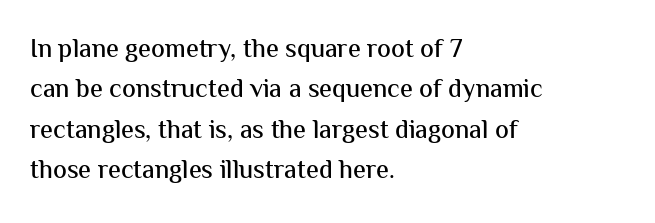
{"italic": "no", "underline": "no", "align": "left", "line_spacing": "normal", "line_spacing_ratio": 1.55, "letter_spacing": "normal", "letter_spacing_em": 0.0, "glyph_px": 26}
